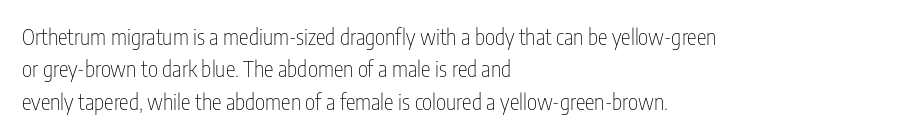
Does extra space separate the letters? No, they use regular spacing. Compared with a typical body face, this is equally light or lighter still. Casual observation: everything's shoved over to the left. This sample keeps an unexceptional amount of space between lines.
